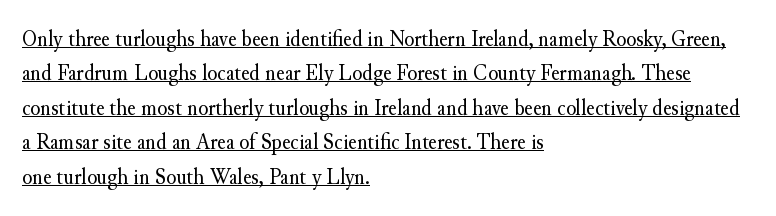
{"italic": "no", "bold": "no", "underline": "yes", "align": "left", "line_spacing": "normal", "line_spacing_ratio": 1.5, "letter_spacing": "normal", "letter_spacing_em": 0.0, "glyph_px": 23}
